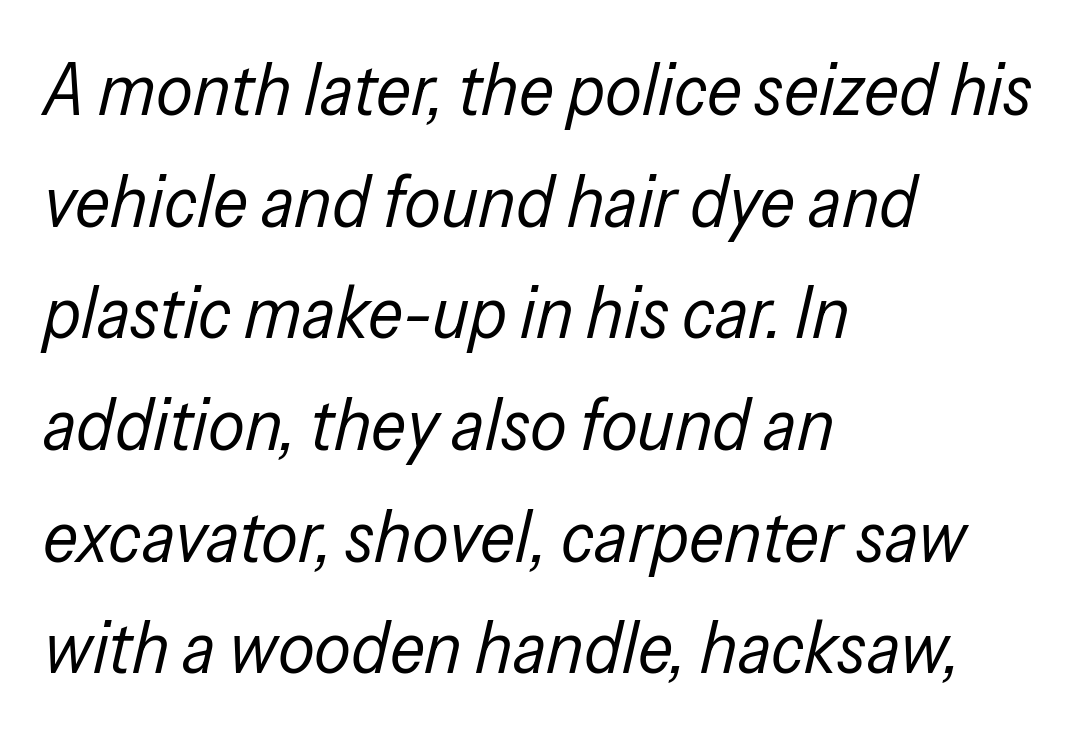
{"italic": "yes", "lean": "right", "slant_degrees": 13, "bold": "no", "weight": "regular", "width": "condensed", "stroke_contrast": "low", "x_height": "medium", "monospaced": "no", "underline": "no", "align": "left", "line_spacing": "normal", "line_spacing_ratio": 1.53, "letter_spacing": "normal", "letter_spacing_em": 0.0, "glyph_px": 73}
